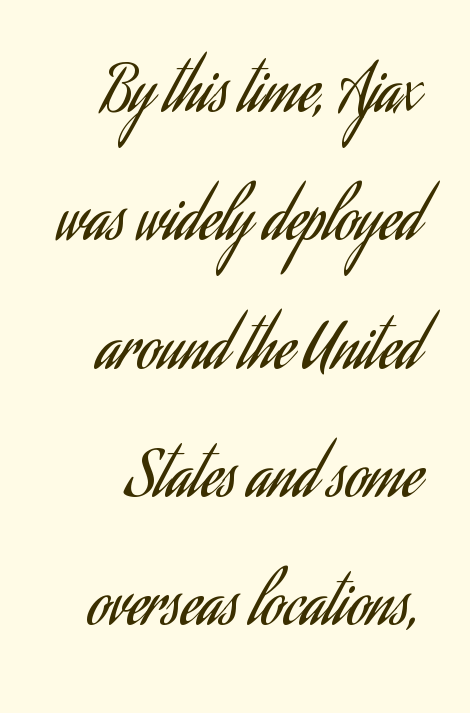
{"serif": "no", "bold": "no", "weight": "regular", "width": "condensed", "stroke_contrast": "low", "x_height": "small", "monospaced": "no", "underline": "no", "line_spacing": "loose", "line_spacing_ratio": 2.07, "letter_spacing": "normal", "letter_spacing_em": 0.0, "glyph_px": 62}
